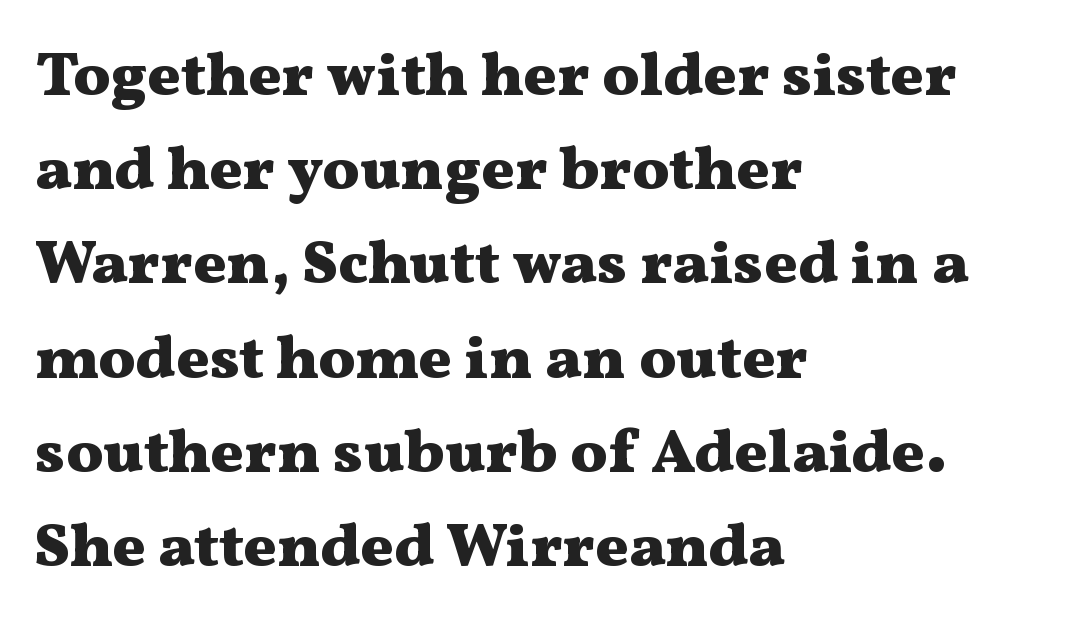
The paragraph has a hard left edge and a soft right edge. Each letter keeps its own natural width here, so spacing adapts to shape. If you measured baseline to baseline, you'd find a middling distance. Spacing between characters is what you'd get straight out of the box. Serifs: yes, visible at the terminals of the letterforms.
